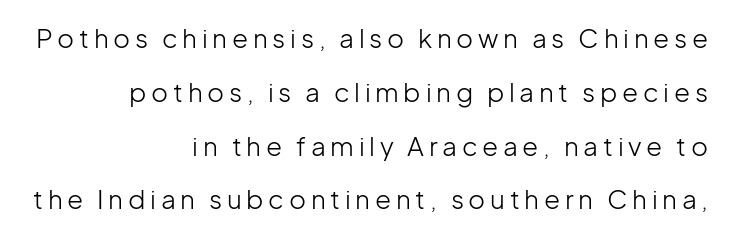
This rendering features lettering with no underline. The rendering uses a large line-height, opening up the rows. The font is comparable to plain body text, perhaps lighter. Vertical strokes here are truly vertical.
